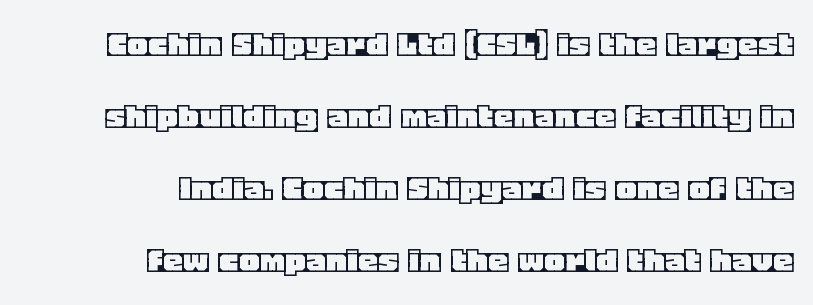
Do the characters align in a grid? No, the font is proportional. A typesetter would call this zero additional tracking. The letters stand straight up with perfectly vertical stems. A bare baseline throughout the passage. Teacher's note: observe the even right margin — that is flush-right alignment.
